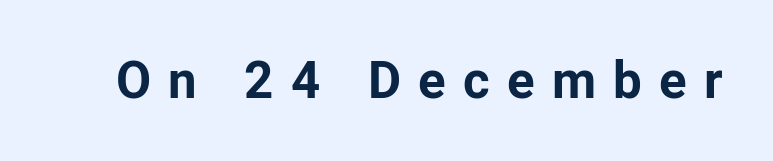
Q: Is the text bold? A: Yes.
Q: Is the text italic (slanted)? A: No, it is upright.
Q: Is the typeface a serif or a sans-serif typeface? A: Sans-serif.
Q: Is the text underlined? A: No.
Q: Is the spacing between letters normal or unusually wide? A: Unusually wide.
Q: Width (condensed, normal, or wide)? A: Normal.
Q: Stroke contrast? A: Low.
Q: x-height? A: Medium.
Q: Monospaced? A: No.
